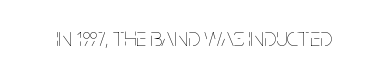
A roman cut, with each character standing at attention. Decoration check: the copy has no underline. The gaps between neighbouring characters are ordinary and unremarkable. Bold? No — there's no thickening of the strokes.
